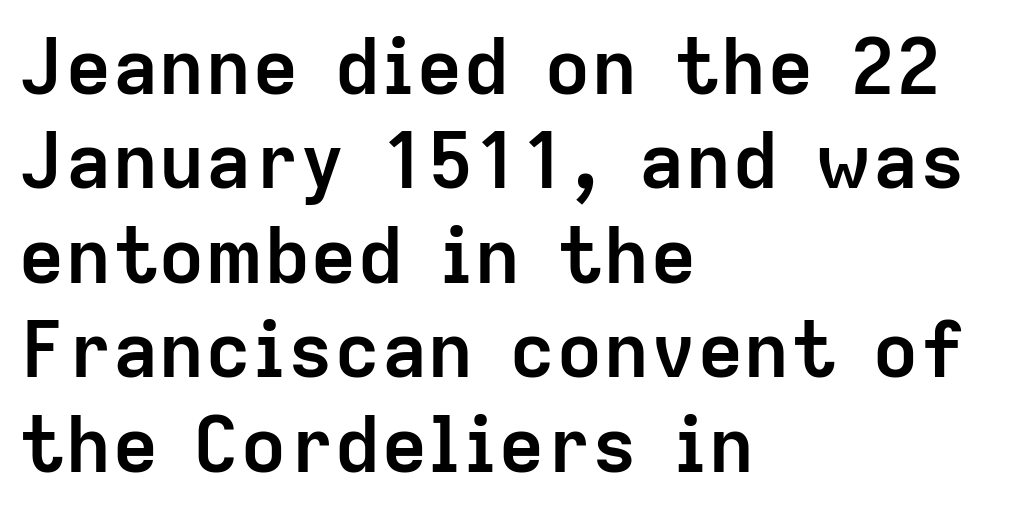
Q: Is the text bold? A: Yes.
Q: Is the text italic (slanted)? A: No, it is upright.
Q: Is the typeface a serif or a sans-serif typeface? A: Sans-serif.
Q: Is the text underlined? A: No.
Q: How is the paragraph aligned? A: Left-aligned.
Q: Is the spacing between letters normal or unusually wide? A: Normal.
Q: Width (condensed, normal, or wide)? A: Normal.
Q: Stroke contrast? A: Low.
Q: x-height? A: Medium.
Q: Monospaced? A: No.
